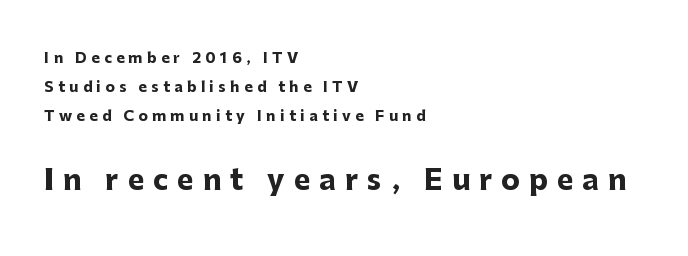
Character size in the trailing block exceeds that of the leading block. Is there any slant? The stems are plumb. Here the designer chose a conventional face with non-uniform glyph widths. Line spacing here is loose. The characters display no serif detailing; their extremities are plain.
